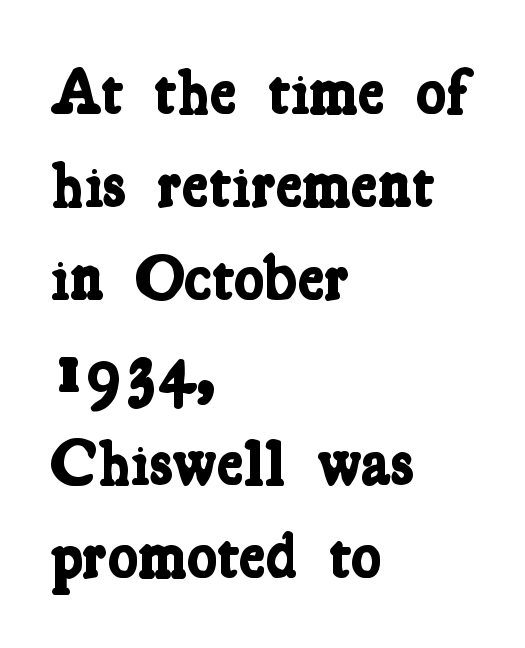
{"serif": "yes", "bold": "yes", "weight": "bold", "width": "condensed", "stroke_contrast": "low", "x_height": "medium", "monospaced": "no", "underline": "no", "align": "left", "line_spacing": "normal", "line_spacing_ratio": 1.45, "letter_spacing": "normal", "letter_spacing_em": 0.0, "glyph_px": 64}
